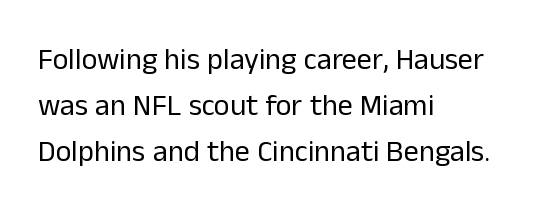
Anything drawn beneath the words? Only blank space. Letters have the restrained weight of plain body copy at most. Letter spacing: default. How would I describe the line gaps? Plain and ordinary. Left-aligned paragraph, ragged on the right.
